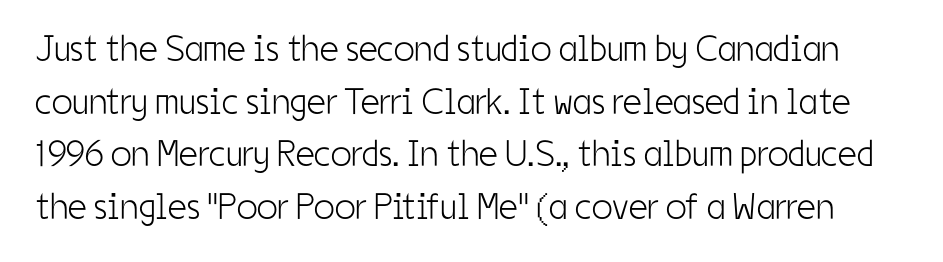
If you drew a line through each stem, it would be perfectly vertical. Weight: in the light-to-regular range. This sample has the flowing, uneven cadence of proportional lettering. Regarding leading, the lines here are spaced in the standard way. The type is set solid horizontally, with unmodified tracking.
